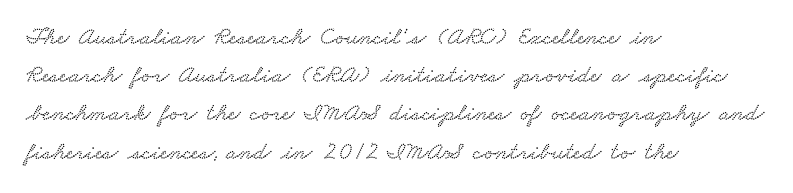
{"underline": "no", "align": "left", "line_spacing": "normal", "line_spacing_ratio": 1.53, "letter_spacing": "normal", "letter_spacing_em": 0.0, "glyph_px": 25}
